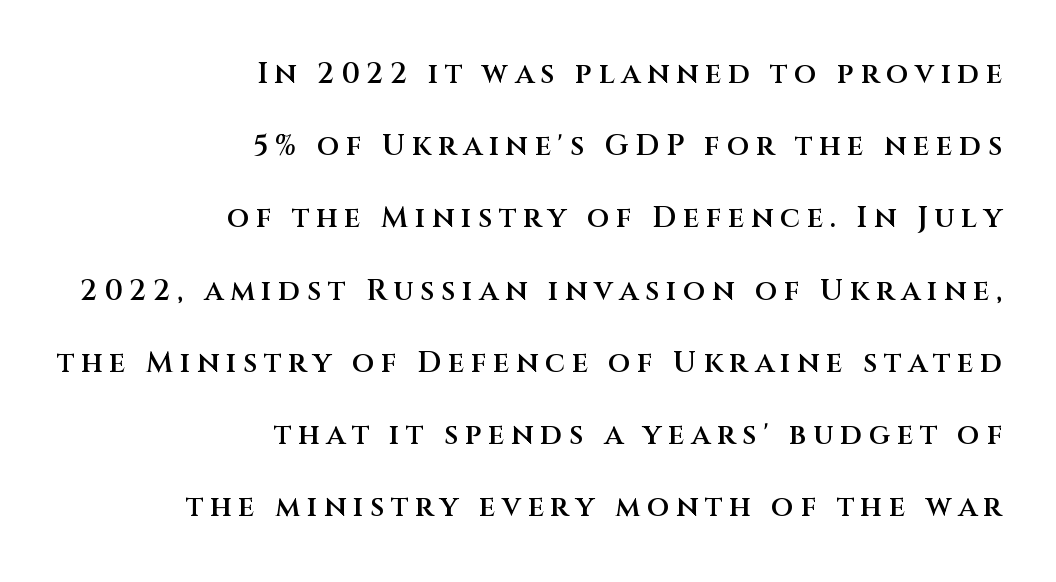
{"serif": "no", "italic": "no", "bold": "semi", "weight": "semibold", "width": "normal", "stroke_contrast": "medium", "x_height": "large", "monospaced": "no", "underline": "no", "align": "right", "line_spacing": "loose", "line_spacing_ratio": 2.49, "letter_spacing": "wide", "letter_spacing_em": 0.23, "glyph_px": 29}
